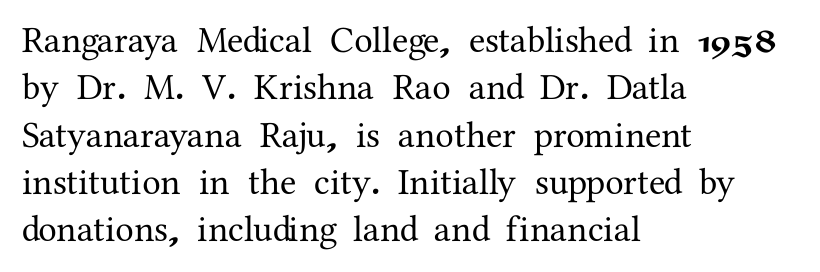
The image shows 37 px serif type, upright; set left-aligned, normal line spacing (1.28x), normal letter spacing, not underlined; medium stroke contrast and a medium x-height.
